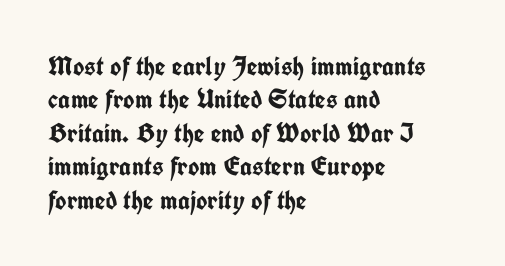
Q: Is the text bold? A: Yes.
Q: Is the text italic (slanted)? A: No, it is upright.
Q: Is the text underlined? A: No.
Q: How is the paragraph aligned? A: Left-aligned.
Q: Is the spacing between letters normal or unusually wide? A: Normal.
